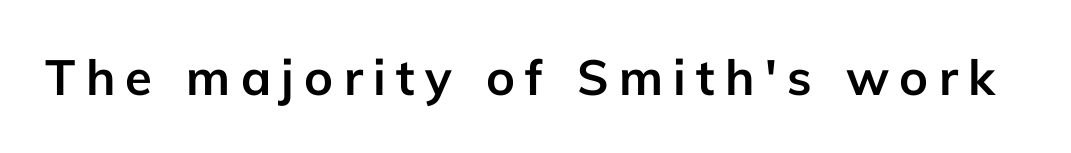
Students, note that the glyphs here are deliberately spaced far apart. Descenders hang freely into open space. On the weight axis this lands at bold, roughly 700. Serif or sans? Sans — the stroke terminals are bare.
